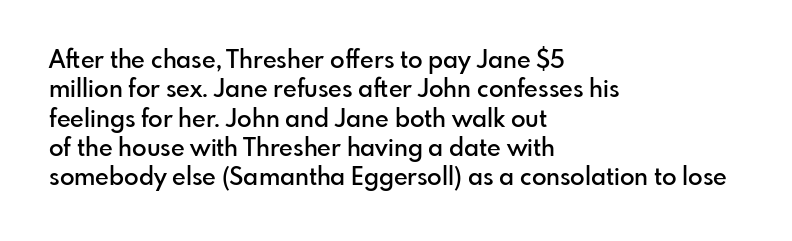
Q: Is the text bold? A: Semi-bold.
Q: Is the text italic (slanted)? A: No, it is upright.
Q: Is the text underlined? A: No.
Q: How is the paragraph aligned? A: Left-aligned.
Q: Is the spacing between letters normal or unusually wide? A: Normal.
